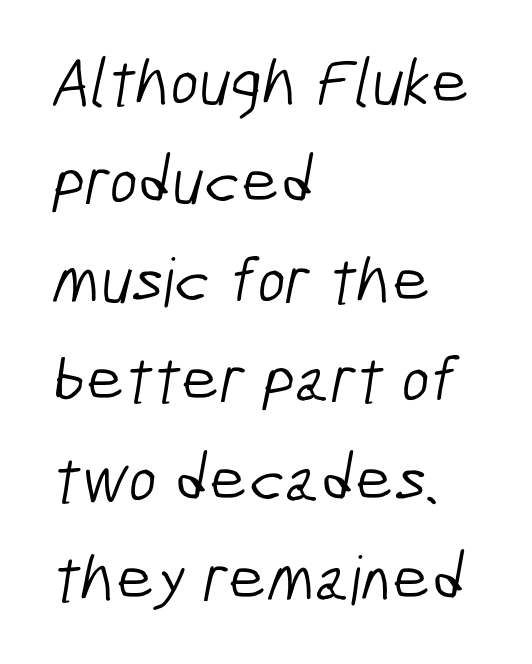
Left-aligned paragraph, ragged on the right. Vertical spacing — default. No extra tracking has been applied to these lines. Words float on clear page, feet unadorned. A sans-serif font was chosen for this passage.
